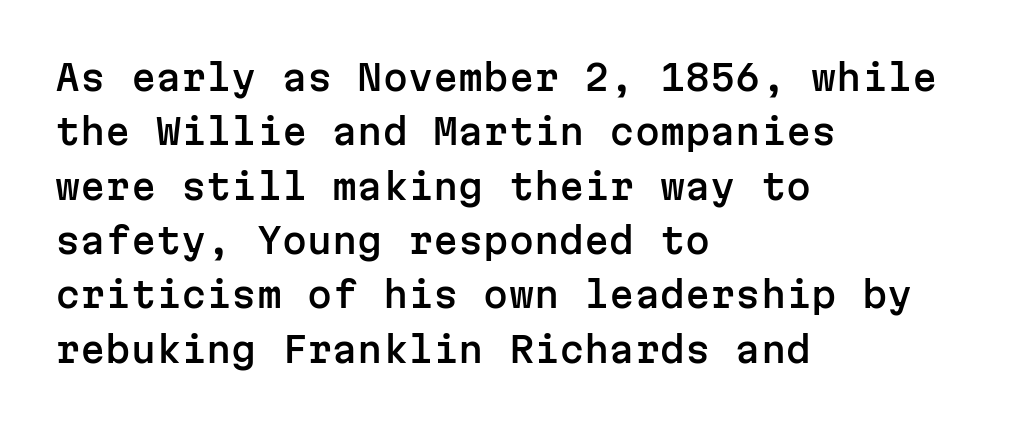
Q: Is the text italic (slanted)? A: No, it is upright.
Q: Is the typeface a serif or a sans-serif typeface? A: Sans-serif.
Q: Is the text underlined? A: No.
Q: How is the paragraph aligned? A: Left-aligned.
Q: Is the spacing between letters normal or unusually wide? A: Normal.
Q: Is the spacing between lines tight, normal or loose? A: Normal.
Q: Width (condensed, normal, or wide)? A: Normal.
Q: Stroke contrast? A: Low.
Q: x-height? A: Medium.
Q: Monospaced? A: Yes.
